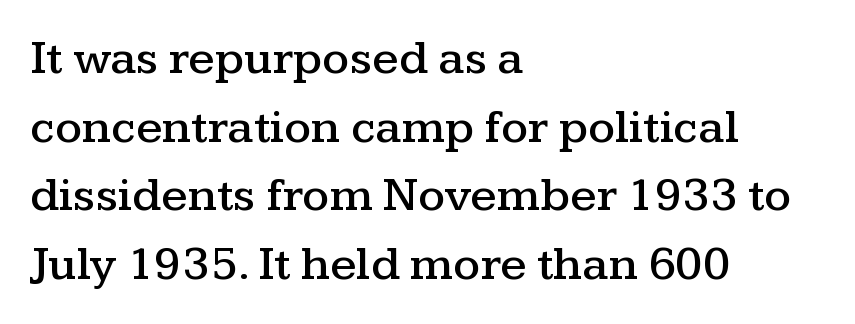
The image shows 48 px wide serif type, upright; set left-aligned, normal line spacing (1.43x), normal letter spacing, not underlined; medium stroke contrast and a medium x-height.
